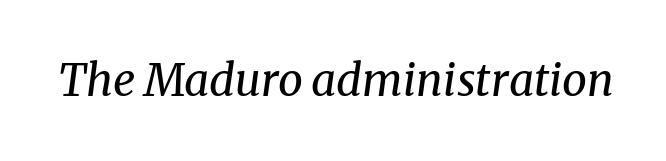
The image shows 44 px regular-weight serif type, italic (leaning right); set normal letter spacing, not underlined; medium stroke contrast and a medium x-height.
